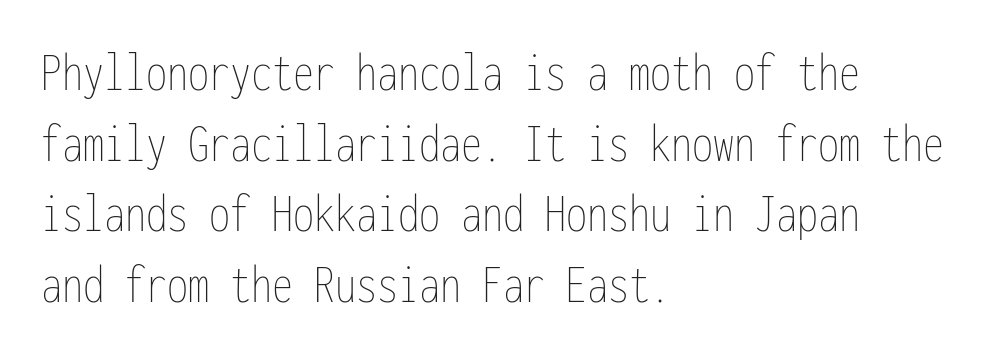
The image shows 56 px thin, condensed type, upright, monospaced; set left-aligned, normal line spacing (1.26x), normal letter spacing, not underlined; low stroke contrast and a medium x-height.
